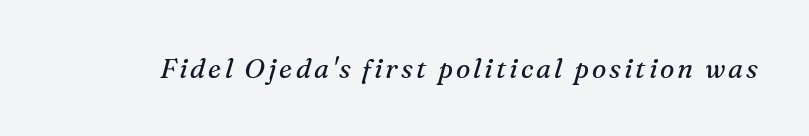
The image shows 27 px text type, italic (leaning right); set not underlined.
